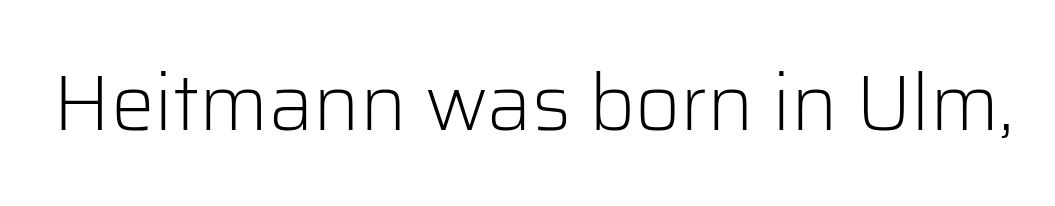
The font family rendered here belongs to the sans-serif group. Every stem runs plumb, perpendicular to the baseline. The letters advance in unequal steps, a hallmark of proportional type. The typeface has the unassuming heft of standard copy or less. Tracking value appears to be zero — textbook default spacing. The zone under the glyphs is completely vacant.
